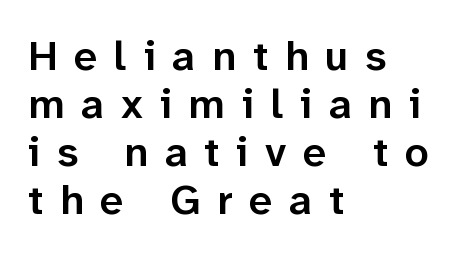
{"serif": "no", "italic": "no", "bold": "semi", "weight": "semibold", "width": "normal", "stroke_contrast": "low", "x_height": "medium", "monospaced": "no", "underline": "no", "align": "left", "line_spacing": "tight", "line_spacing_ratio": 1.14, "letter_spacing": "wide", "letter_spacing_em": 0.4, "glyph_px": 42}
